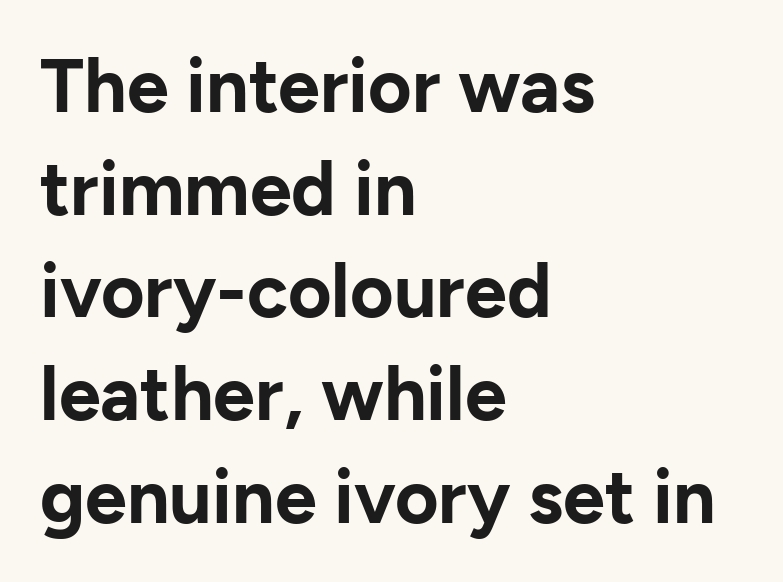
Q: Is the text bold? A: Yes.
Q: Is the text italic (slanted)? A: No, it is upright.
Q: Is the typeface a serif or a sans-serif typeface? A: Sans-serif.
Q: Is the text underlined? A: No.
Q: How is the paragraph aligned? A: Left-aligned.
Q: Is the spacing between letters normal or unusually wide? A: Normal.
Q: Is the spacing between lines tight, normal or loose? A: Normal.
Q: Width (condensed, normal, or wide)? A: Normal.
Q: Stroke contrast? A: Low.
Q: x-height? A: Medium.
Q: Monospaced? A: No.
